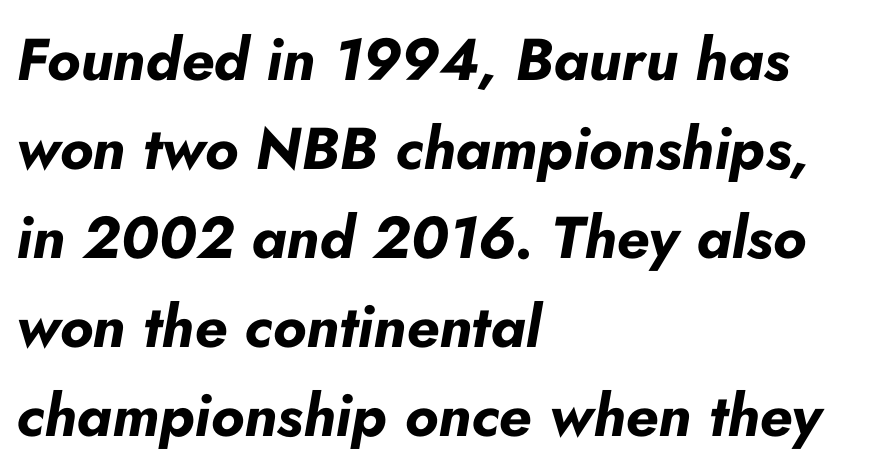
Students, note that the glyphs here touch the page at normal intervals. Students, observe: this is what conventionally led text looks like. It's the slanting kind of type. Reading down the block, your eye returns to a fixed left position each line.
